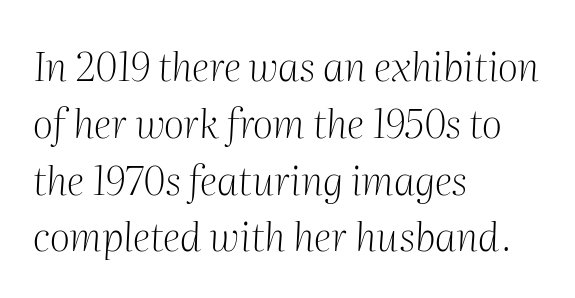
The image shows 40 px light serif type, italic (leaning right); set left-aligned, normal line spacing (1.42x), normal letter spacing, not underlined; medium stroke contrast and a medium x-height.
